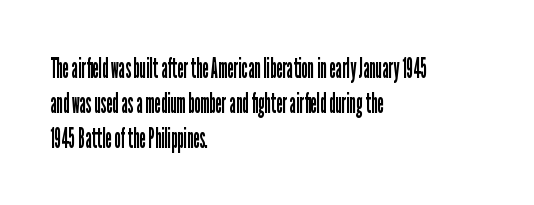
{"serif": "no", "italic": "no", "bold": "no", "weight": "regular", "width": "condensed", "stroke_contrast": "low", "x_height": "medium", "monospaced": "no", "underline": "no", "align": "left", "line_spacing": "normal", "line_spacing_ratio": 1.25, "letter_spacing": "normal", "letter_spacing_em": 0.0, "glyph_px": 28}
